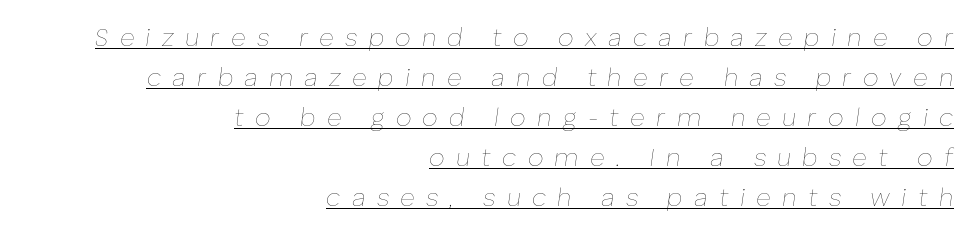
{"italic": "yes", "lean": "right", "slant_degrees": 8, "bold": "no", "underline": "yes", "align": "right", "line_spacing": "normal", "line_spacing_ratio": 1.6, "letter_spacing": "wide", "letter_spacing_em": 0.45, "glyph_px": 25}
